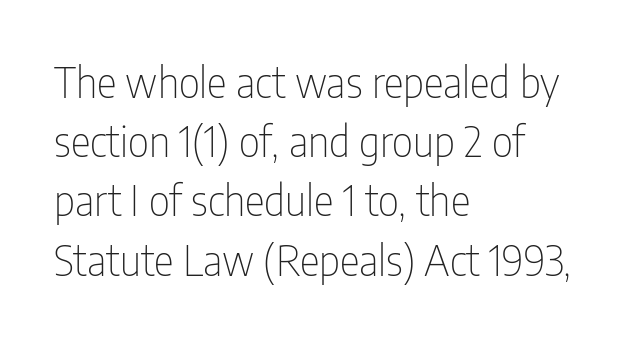
The image shows 42 px thin, condensed sans-serif type, upright; set left-aligned, normal line spacing (1.41x), normal letter spacing, not underlined; low stroke contrast and a medium x-height.
